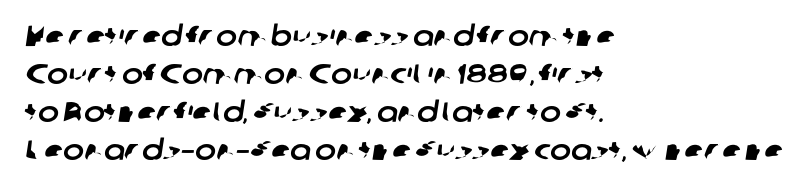
Q: Is the typeface a serif or a sans-serif typeface? A: Sans-serif.
Q: Is the text underlined? A: No.
Q: How is the paragraph aligned? A: Left-aligned.
Q: Is the spacing between letters normal or unusually wide? A: Normal.
Q: Is the spacing between lines tight, normal or loose? A: Normal.
Q: Width (condensed, normal, or wide)? A: Normal.
Q: Stroke contrast? A: Low.
Q: x-height? A: Medium.
Q: Monospaced? A: No.
